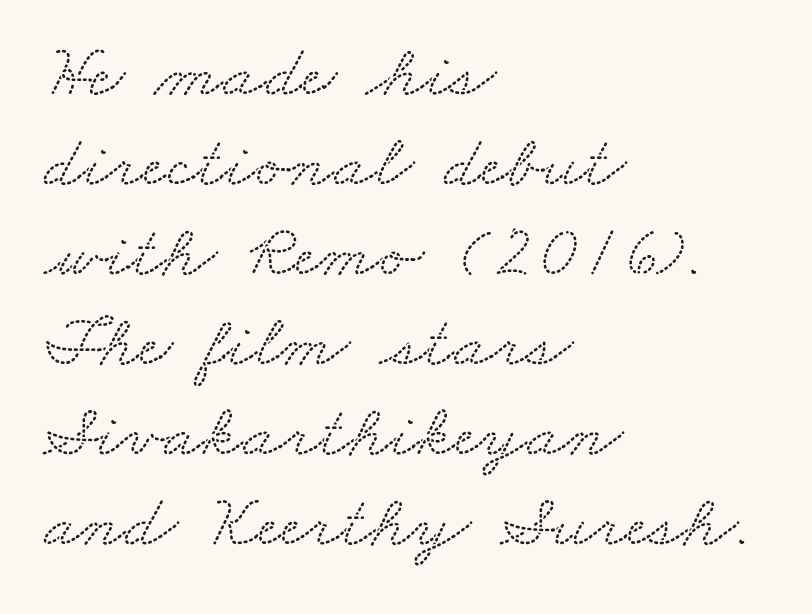
A classic flush-left, rag-right setting is used for this passage. Between one letter and the next there's only the usual sliver of space. Has an underline been added? It has not. The letters advance in unequal steps, a hallmark of proportional type.
